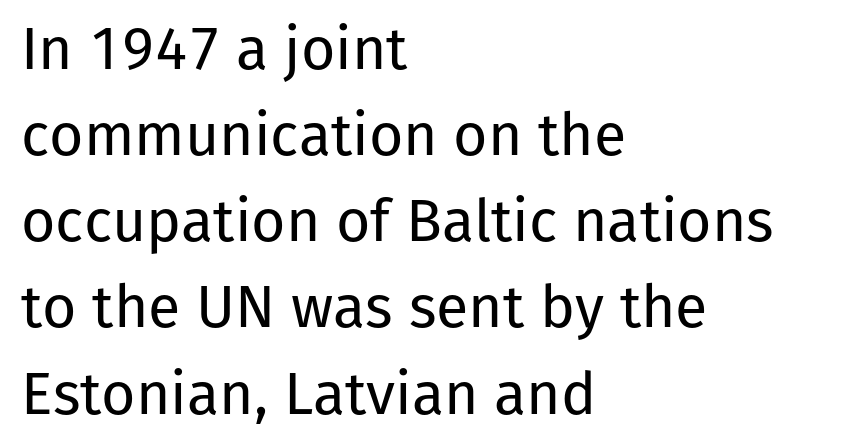
The image shows 59 px regular-weight sans-serif type, upright; set left-aligned, normal line spacing (1.46x), normal letter spacing, not underlined; low stroke contrast and a medium x-height.
